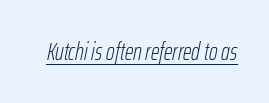
{"italic": "yes", "lean": "right", "slant_degrees": 12, "bold": "no", "underline": "yes", "letter_spacing": "normal", "letter_spacing_em": 0.0, "glyph_px": 24}
